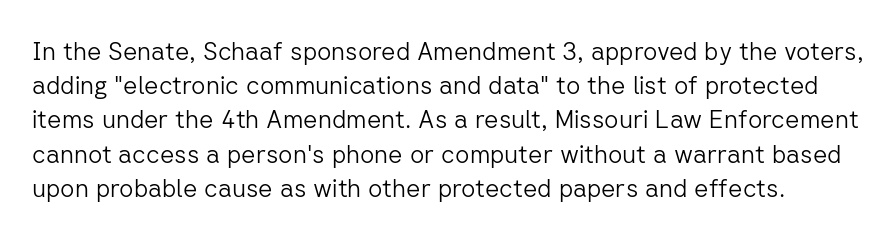
The image shows 25 px text type, upright; set normal line spacing (1.37x), normal letter spacing, not underlined.
